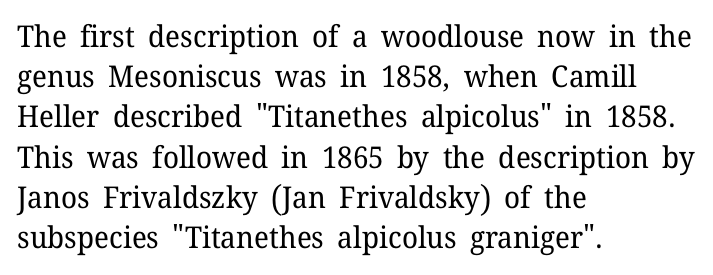
Q: Is the text bold? A: No.
Q: Is the text italic (slanted)? A: No, it is upright.
Q: Is the typeface a serif or a sans-serif typeface? A: Serif.
Q: Is the text underlined? A: No.
Q: How is the paragraph aligned? A: Left-aligned.
Q: Is the spacing between letters normal or unusually wide? A: Normal.
Q: Is the spacing between lines tight, normal or loose? A: Normal.
Q: Width (condensed, normal, or wide)? A: Normal.
Q: Stroke contrast? A: Low.
Q: x-height? A: Medium.
Q: Monospaced? A: No.
